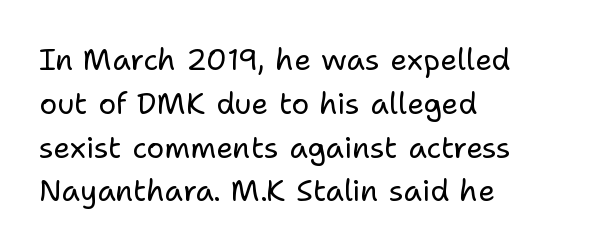
{"serif": "no", "italic": "no", "bold": "no", "weight": "regular", "width": "normal", "stroke_contrast": "low", "x_height": "medium", "monospaced": "no", "underline": "no", "align": "left", "line_spacing": "normal", "line_spacing_ratio": 1.46, "letter_spacing": "normal", "letter_spacing_em": 0.0, "glyph_px": 30}
